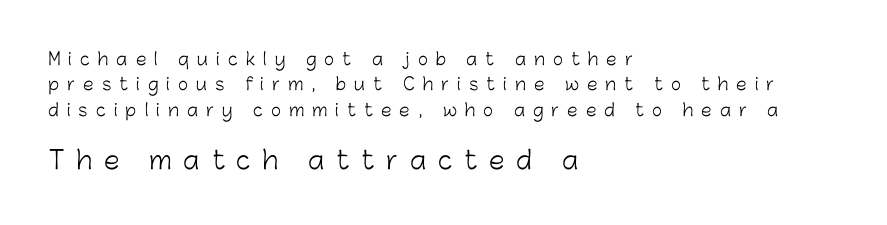
The image shows 25 px text type, upright; set left-aligned, normal line spacing (1.5x), unusually wide letter spacing (+0.48 em), not underlined; the second (bottom) block is 1.47x larger.
